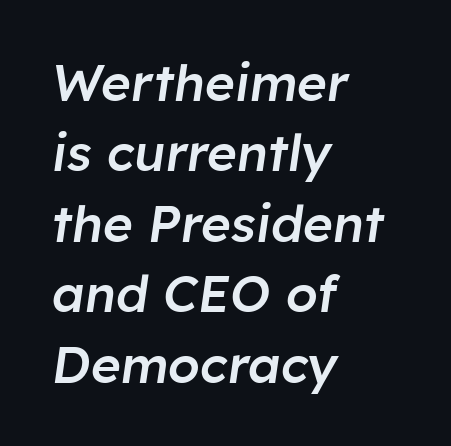
Q: Is the text bold? A: Semi-bold.
Q: Is the text italic (slanted)? A: Yes, it leans right by about 8 degrees.
Q: Is the text underlined? A: No.
Q: How is the paragraph aligned? A: Left-aligned.
Q: Is the spacing between letters normal or unusually wide? A: Normal.
Q: Is the spacing between lines tight, normal or loose? A: Normal.
Q: Width (condensed, normal, or wide)? A: Normal.
Q: Stroke contrast? A: Low.
Q: x-height? A: Medium.
Q: Monospaced? A: No.
